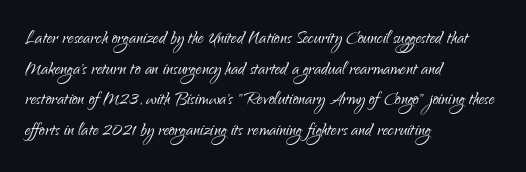
Vertical spacing — default. The text block is weighted toward the left margin, trailing off unevenly rightward. The baseline area is clear. These lines keep a tight, regular rhythm from letter to letter. No extra ink here — the face is not bold.
